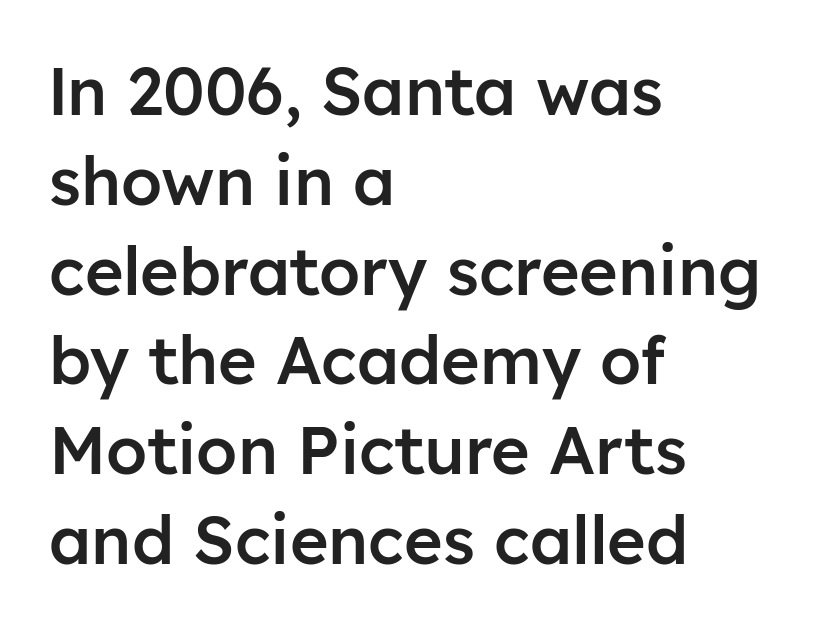
The letters advance in unequal steps, a hallmark of proportional type. The words here are not underlined. Tracking here is standard; glyphs follow each other at the usual distance. This is the in-between weight designers call semibold or demi. What's the leading like? Ordinary, nothing unusual.
